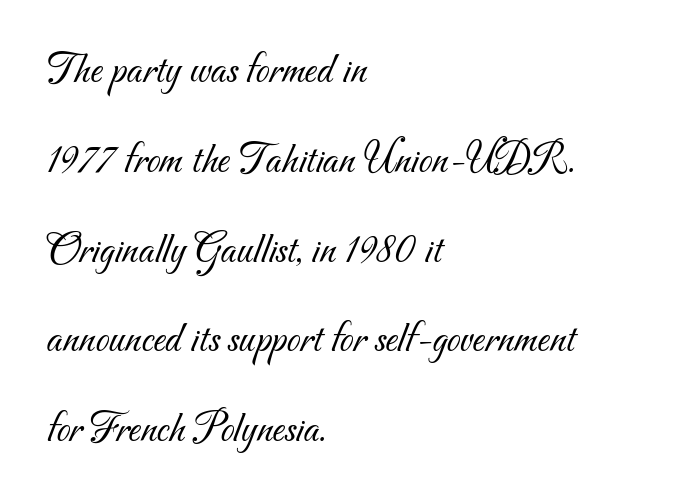
Q: Is the text bold? A: No.
Q: Is the typeface a serif or a sans-serif typeface? A: Sans-serif.
Q: Is the text underlined? A: No.
Q: How is the paragraph aligned? A: Left-aligned.
Q: Is the spacing between letters normal or unusually wide? A: Normal.
Q: Is the spacing between lines tight, normal or loose? A: Loose.
Q: Width (condensed, normal, or wide)? A: Normal.
Q: Stroke contrast? A: Medium.
Q: x-height? A: Small.
Q: Monospaced? A: No.
